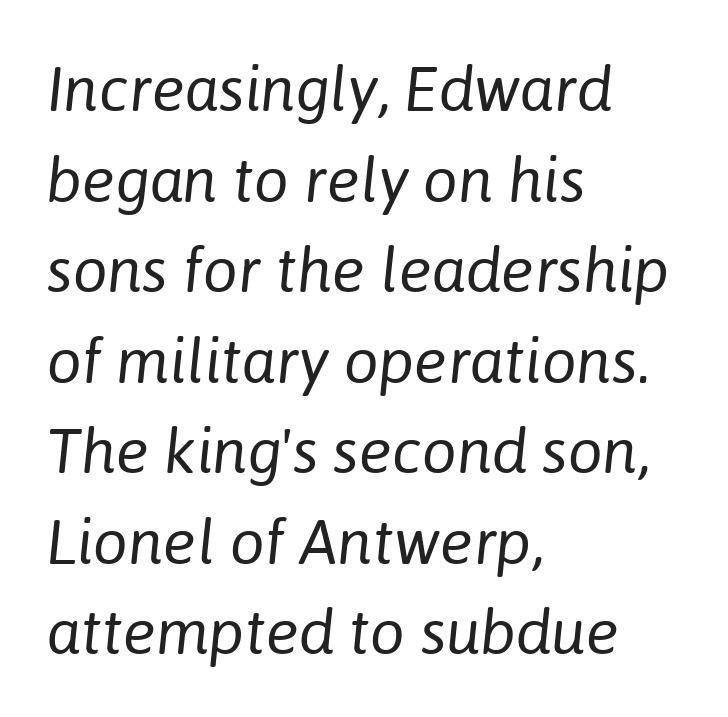
Q: Is the text bold? A: No.
Q: Is the text italic (slanted)? A: Yes, it leans right by about 6 degrees.
Q: Is the text underlined? A: No.
Q: How is the paragraph aligned? A: Left-aligned.
Q: Is the spacing between letters normal or unusually wide? A: Normal.
Q: Is the spacing between lines tight, normal or loose? A: Normal.
Q: Width (condensed, normal, or wide)? A: Normal.
Q: Stroke contrast? A: Low.
Q: x-height? A: Medium.
Q: Monospaced? A: No.
